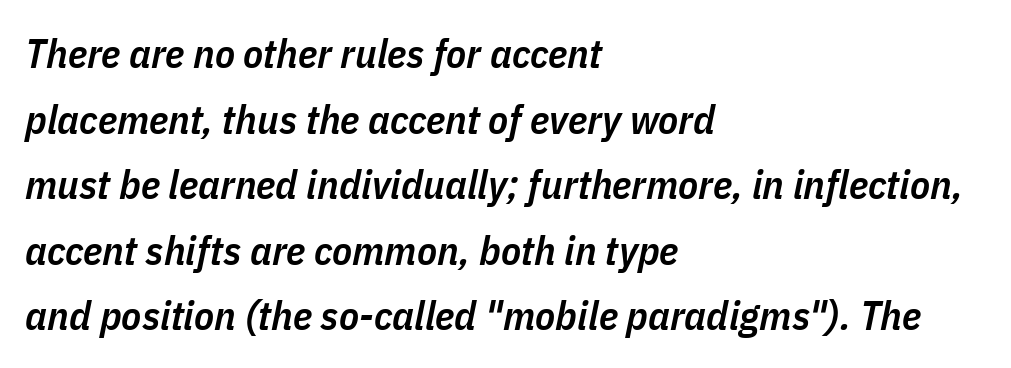
Q: Is the text bold? A: Semi-bold.
Q: Is the text italic (slanted)? A: Yes, it leans right by about 11 degrees.
Q: Is the text underlined? A: No.
Q: How is the paragraph aligned? A: Left-aligned.
Q: Is the spacing between letters normal or unusually wide? A: Normal.
Q: Is the spacing between lines tight, normal or loose? A: Normal.
Q: Width (condensed, normal, or wide)? A: Condensed.
Q: Stroke contrast? A: Low.
Q: x-height? A: Medium.
Q: Monospaced? A: No.
